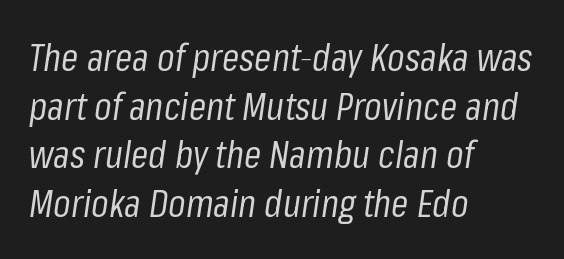
{"italic": "yes", "lean": "right", "slant_degrees": 8, "bold": "no", "weight": "regular", "width": "condensed", "stroke_contrast": "low", "x_height": "medium", "monospaced": "no", "underline": "no", "align": "left", "line_spacing": "normal", "line_spacing_ratio": 1.25, "letter_spacing": "normal", "letter_spacing_em": 0.0, "glyph_px": 39}
